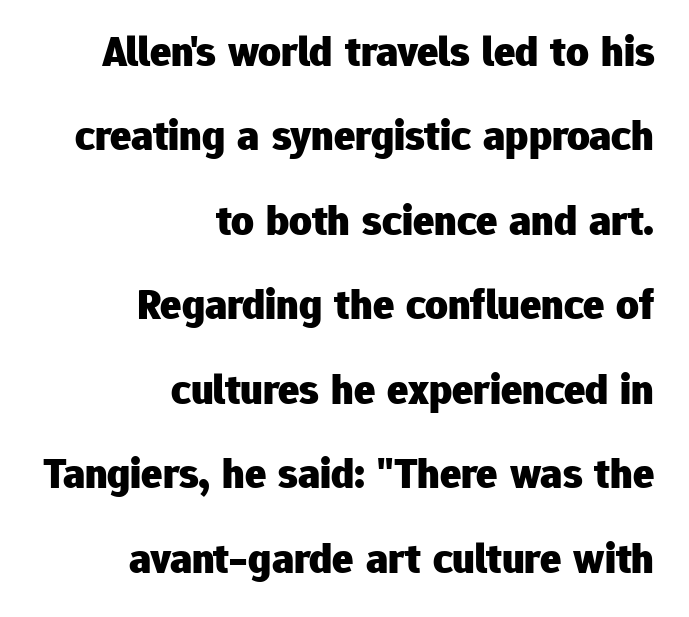
When letters stand straight like this, we call the style roman or upright. Students, observe: this is what heavily led, spacious text looks like. The type is set solid horizontally, with unmodified tracking. Descenders hang freely into open space. Is the block centered? No — it sits flush against the right margin. Think of a printed novel: that variable character pitch is what you see here.
